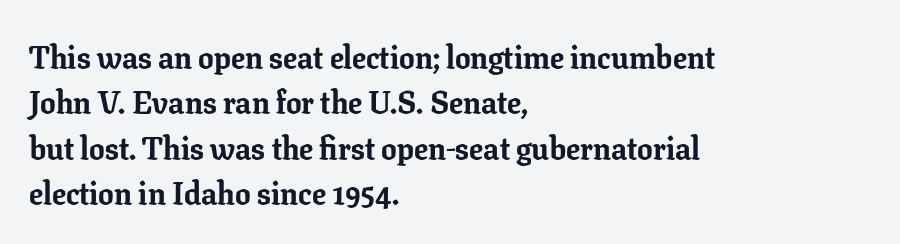
The image shows 31 px bold serif type, upright; set left-aligned, normal line spacing (1.46x), normal letter spacing, not underlined; low stroke contrast and a medium x-height.
